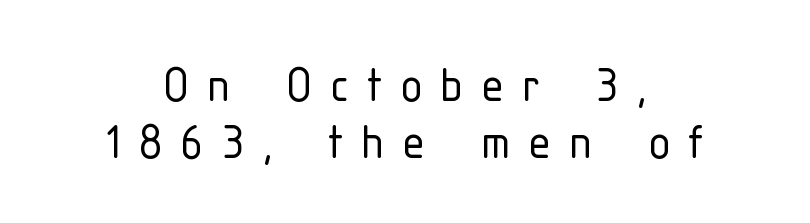
Type style note: lacks serifs. Closely set lines give the paragraph a compact silhouette. Beneath every word, the page is bare. The face used here is proportionally spaced, like ordinary book or web type.
